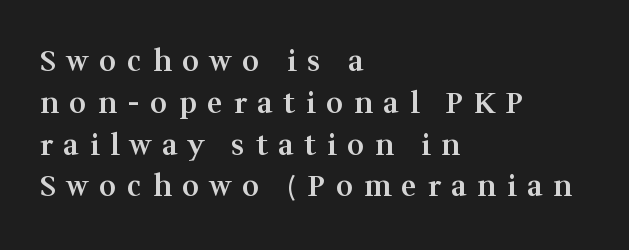
Varying glyph widths throughout — classic text-font behaviour. The compositor pushed each line to the left boundary. Underlining? Definitely not there. Quick note: not italic, upright. How would I describe the line gaps? Plain and ordinary. The letterforms stand isolated, each surrounded by extra space.
